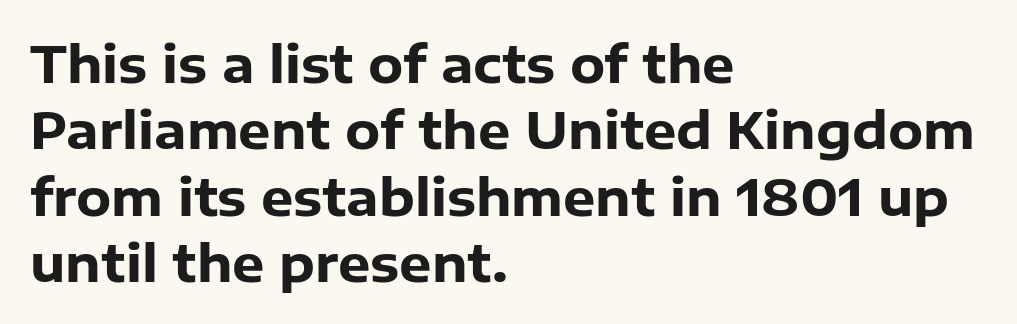
Q: Is the text bold? A: Yes.
Q: Is the text italic (slanted)? A: No, it is upright.
Q: Is the typeface a serif or a sans-serif typeface? A: Sans-serif.
Q: Is the text underlined? A: No.
Q: How is the paragraph aligned? A: Left-aligned.
Q: Is the spacing between letters normal or unusually wide? A: Normal.
Q: Is the spacing between lines tight, normal or loose? A: Normal.
Q: Width (condensed, normal, or wide)? A: Normal.
Q: Stroke contrast? A: Low.
Q: x-height? A: Medium.
Q: Monospaced? A: No.
